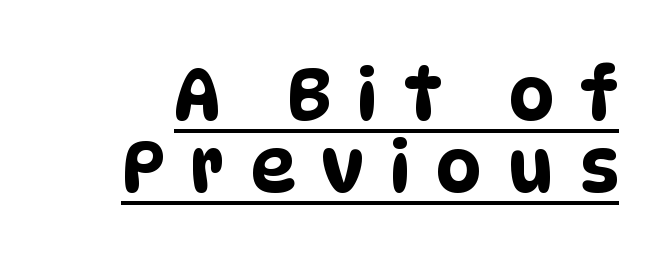
The image shows 71 px condensed sans-serif type; set tight line spacing (1.02x), unusually wide letter spacing (+0.37 em), underlined; low stroke contrast and a large x-height.
